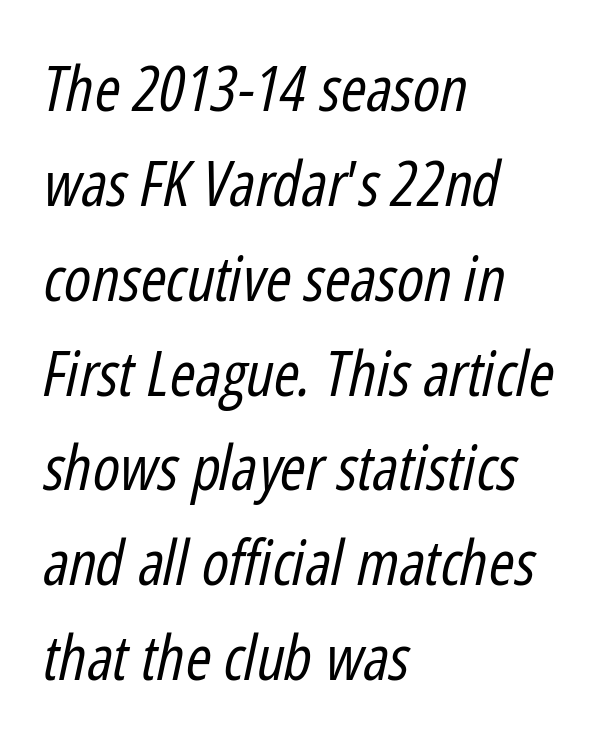
{"italic": "yes", "lean": "right", "slant_degrees": 12, "bold": "no", "weight": "regular", "width": "condensed", "stroke_contrast": "low", "x_height": "medium", "monospaced": "no", "underline": "no", "align": "left", "line_spacing": "normal", "line_spacing_ratio": 1.53, "letter_spacing": "normal", "letter_spacing_em": 0.0, "glyph_px": 62}
